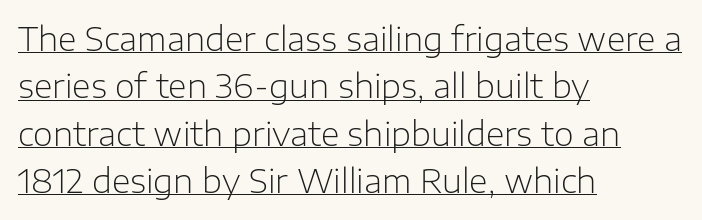
The vertical gap from one line to the next is medium. The letters advance in unequal steps, a hallmark of proportional type. Emphasis is given by a line drawn under the lettering. Each line starts at the same left margin while the right side varies.
